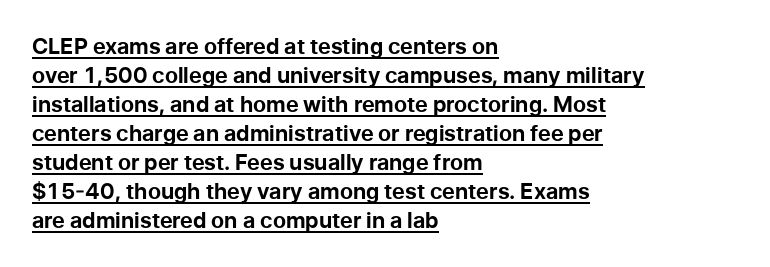
Q: Is the text bold? A: Yes.
Q: Is the text italic (slanted)? A: No, it is upright.
Q: Is the text underlined? A: Yes.
Q: How is the paragraph aligned? A: Left-aligned.
Q: Is the spacing between letters normal or unusually wide? A: Normal.
Q: Is the spacing between lines tight, normal or loose? A: Normal.
